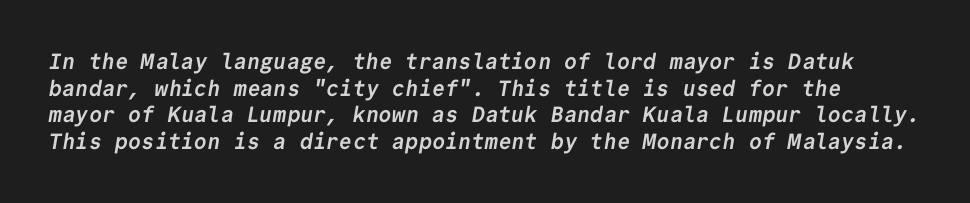
The image shows 22 px bold type; set line spacing 1.21x, normal letter spacing, not underlined.
